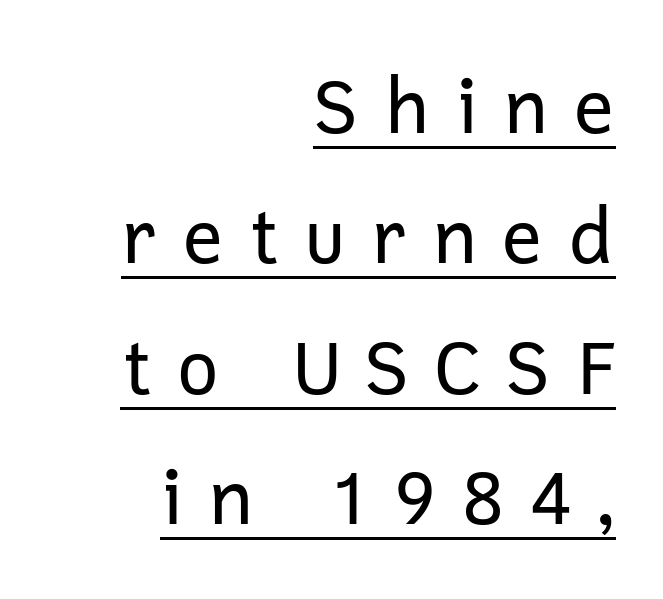
The image shows 75 px regular-weight sans-serif type, upright; set right-aligned, line spacing 1.74x, unusually wide letter spacing (+0.32 em), underlined; low stroke contrast and a medium x-height.
